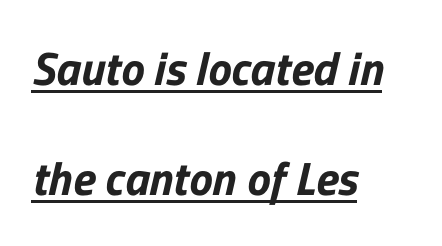
Q: Is the typeface a serif or a sans-serif typeface? A: Sans-serif.
Q: Is the text underlined? A: Yes.
Q: How is the paragraph aligned? A: Left-aligned.
Q: Is the spacing between letters normal or unusually wide? A: Normal.
Q: Is the spacing between lines tight, normal or loose? A: Loose.
Q: Width (condensed, normal, or wide)? A: Normal.
Q: Stroke contrast? A: Low.
Q: x-height? A: Medium.
Q: Monospaced? A: No.
